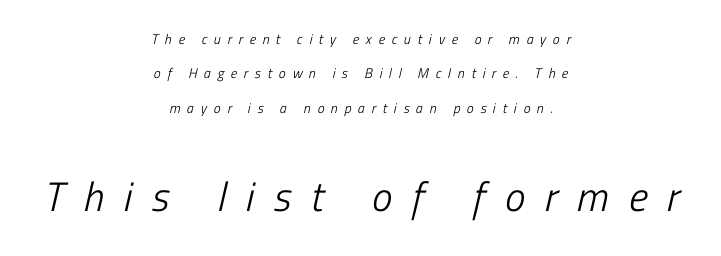
{"italic": "yes", "lean": "right", "slant_degrees": 13, "bold": "no", "weight": "light", "width": "condensed", "stroke_contrast": "low", "x_height": "medium", "monospaced": "no", "underline": "no", "align": "center", "line_spacing": "loose", "line_spacing_ratio": 2.46, "letter_spacing": "wide", "letter_spacing_em": 0.48, "larger_block": "second", "size_ratio": 2.93, "glyph_px": 41}
